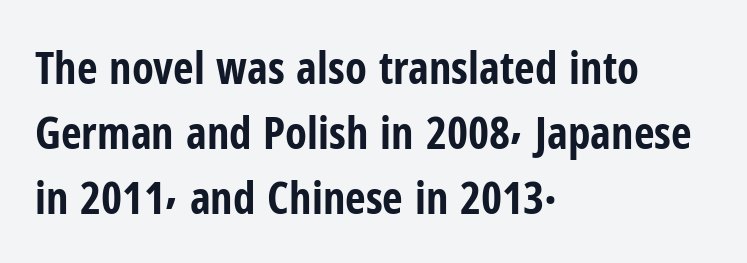
{"serif": "no", "italic": "no", "bold": "yes", "weight": "bold", "width": "condensed", "stroke_contrast": "low", "x_height": "medium", "monospaced": "no", "underline": "no", "align": "left", "line_spacing": "normal", "line_spacing_ratio": 1.44, "letter_spacing": "normal", "letter_spacing_em": 0.0, "glyph_px": 45}
